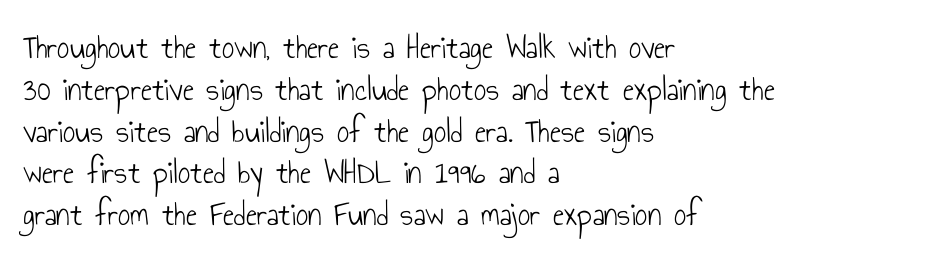
{"serif": "no", "italic": "no", "bold": "no", "weight": "light", "width": "condensed", "stroke_contrast": "low", "x_height": "small", "monospaced": "no", "underline": "no", "align": "left", "line_spacing_ratio": 1.23, "letter_spacing": "normal", "letter_spacing_em": 0.0, "glyph_px": 34}
